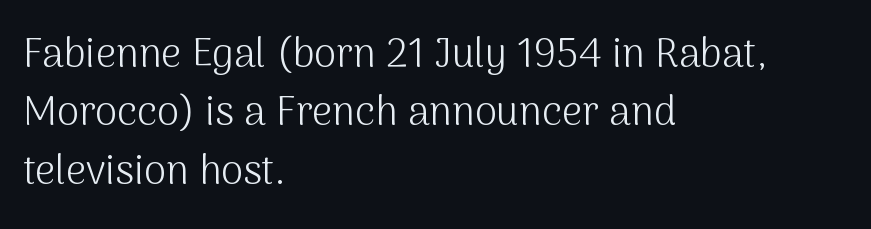
The image shows 40 px light sans-serif type, upright; set left-aligned, normal line spacing (1.46x), normal letter spacing, not underlined; medium stroke contrast and a medium x-height.
